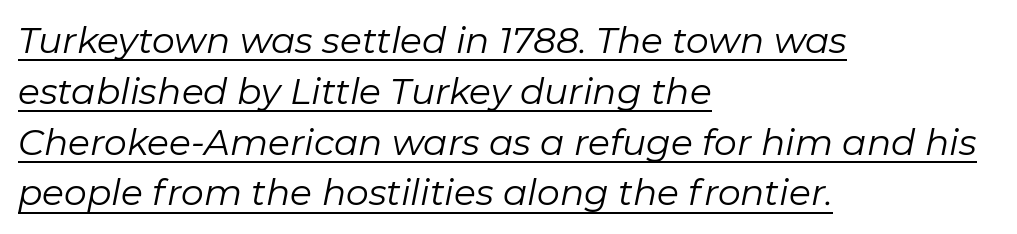
One glance says typical: line gaps are just what's usual. Notice how the stems are inclined rather than vertical — that's the hallmark of italics. The characters are drawn with everyday or finer stroke widths. This sample has the flowing, uneven cadence of proportional lettering. Spacing between characters is what you'd get straight out of the box.
